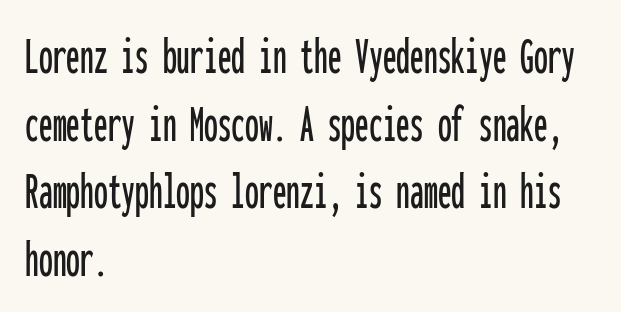
The image shows 55 px condensed sans-serif type, upright, monospaced; set left-aligned, line spacing 1.23x, normal letter spacing, not underlined; low stroke contrast and a medium x-height.
